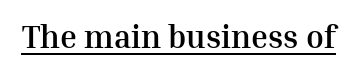
{"serif": "yes", "italic": "no", "bold": "yes", "weight": "semibold", "width": "normal", "stroke_contrast": "medium", "x_height": "medium", "monospaced": "no", "underline": "yes", "letter_spacing": "normal", "letter_spacing_em": 0.0, "glyph_px": 32}
